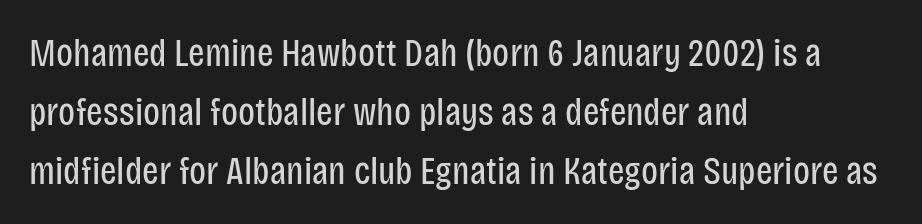
Q: Is the text bold? A: No.
Q: Is the text italic (slanted)? A: No, it is upright.
Q: Is the typeface a serif or a sans-serif typeface? A: Sans-serif.
Q: Is the text underlined? A: No.
Q: How is the paragraph aligned? A: Left-aligned.
Q: Is the spacing between letters normal or unusually wide? A: Normal.
Q: Is the spacing between lines tight, normal or loose? A: Normal.
Q: Width (condensed, normal, or wide)? A: Condensed.
Q: Stroke contrast? A: Low.
Q: x-height? A: Large.
Q: Monospaced? A: No.
